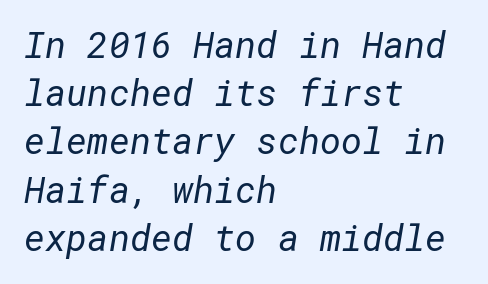
{"serif": "no", "bold": "no", "weight": "regular", "width": "normal", "stroke_contrast": "low", "x_height": "medium", "underline": "no", "align": "left", "line_spacing": "normal", "line_spacing_ratio": 1.34, "letter_spacing": "normal", "letter_spacing_em": 0.0, "glyph_px": 36}
